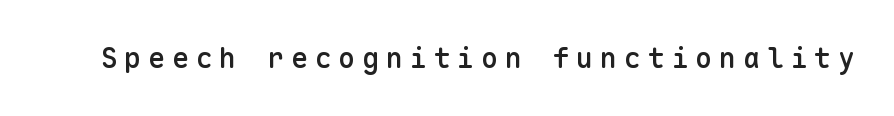
Q: Is the text bold? A: Semi-bold.
Q: Is the text italic (slanted)? A: No, it is upright.
Q: Is the typeface a serif or a sans-serif typeface? A: Sans-serif.
Q: Is the text underlined? A: No.
Q: Is the spacing between letters normal or unusually wide? A: Unusually wide.
Q: Width (condensed, normal, or wide)? A: Normal.
Q: Stroke contrast? A: Low.
Q: x-height? A: Medium.
Q: Monospaced? A: Yes.
